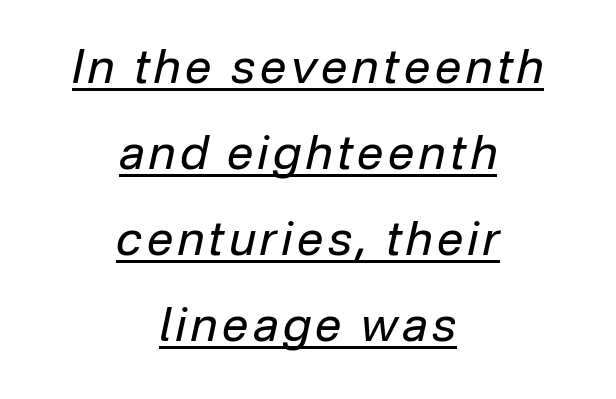
The passage shown is typed in a proportional face where columns would drift. Layout note: lines centered. What decoration does the sample have? An underline. These glyphs show unthickened strokes, regular width or finer.
